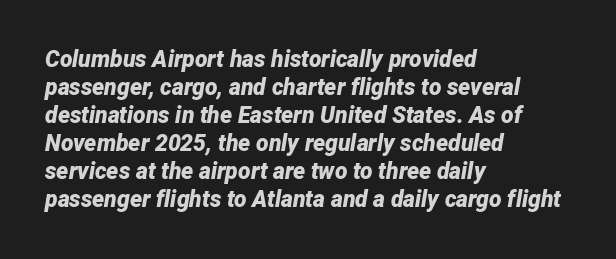
{"italic": "yes", "lean": "right", "slant_degrees": 12, "bold": "yes", "underline": "no", "align": "left", "line_spacing_ratio": 1.22, "letter_spacing": "normal", "letter_spacing_em": 0.0, "glyph_px": 23}
